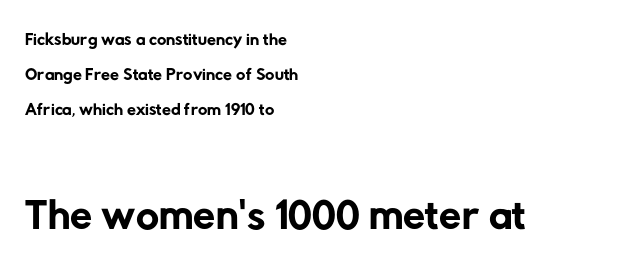
{"serif": "no", "bold": "no", "weight": "regular", "width": "normal", "stroke_contrast": "low", "x_height": "medium", "monospaced": "no", "underline": "no", "align": "left", "line_spacing": "normal", "line_spacing_ratio": 1.34, "letter_spacing": "normal", "letter_spacing_em": 0.0, "larger_block": "second", "size_ratio": 2.46, "glyph_px": 64}
